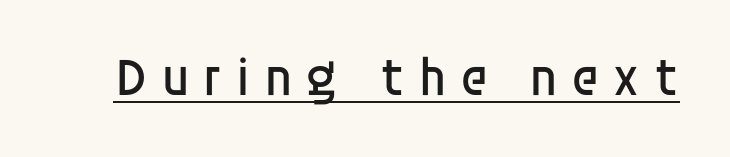
The image shows 54 px regular-weight sans-serif type, upright; set unusually wide letter spacing (+0.23 em), underlined; low stroke contrast and a large x-height.
